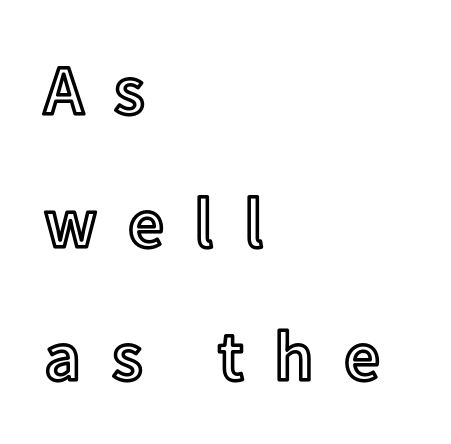
A classic flush-left, rag-right setting is used for this passage. You could not count columns in this text — the font is proportionally spaced. Each word looks stretched out because of the extra space between its letters. A bare baseline throughout the passage. Nope, not italic — everything's standing straight.
